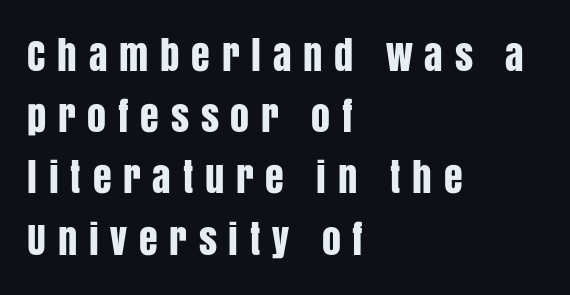
The image shows 38 px condensed sans-serif type, upright; set left-aligned, normal line spacing (1.61x), unusually wide letter spacing (+0.31 em), not underlined; low stroke contrast and a large x-height.
